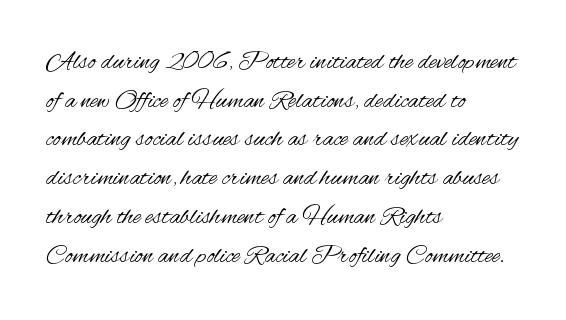
The image shows 26 px text type; set left-aligned, normal line spacing (1.49x), normal letter spacing, not underlined.
